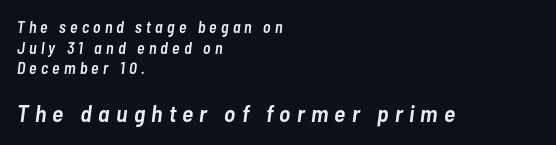
Each new line begins a customary step beneath the previous one. Quick note: underline off. The type is letterspaced generously, with wide tracking. The rendering enlarges the type as you move from the upper chunk to the lower. The setting favours the left margin, as ordinary paragraphs usually do. The face used here has a pronounced slope to its letters.
